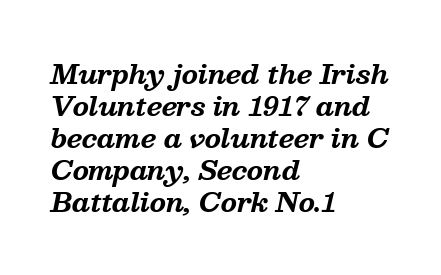
A dark, heavy texture on the line: the type is bold. Italic? Definitely — the glyphs are oblique. Look at the tracking — it's just the regular setting, nothing added. The passage shown is not underscored anywhere. The setting favours the left margin, as ordinary paragraphs usually do.
